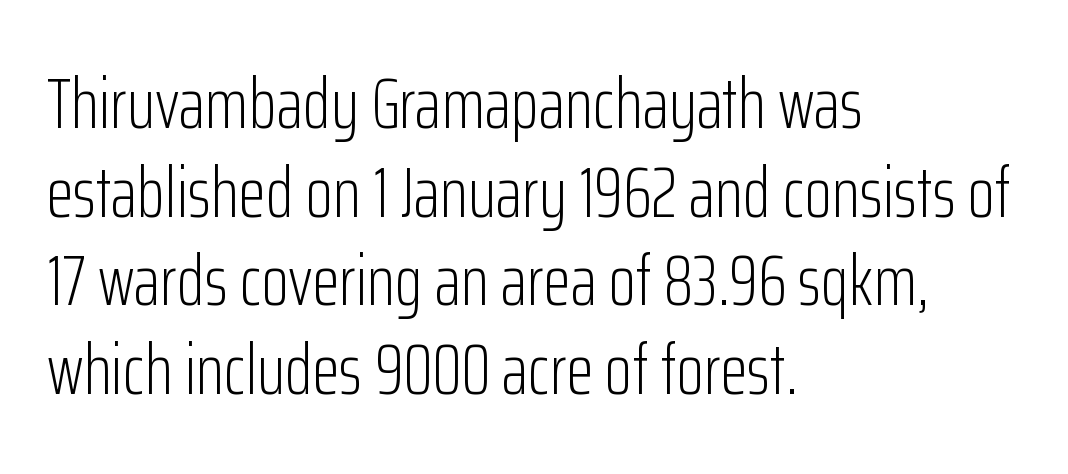
The image shows 71 px light, condensed sans-serif type, upright; set left-aligned, normal line spacing (1.25x), normal letter spacing, not underlined; low stroke contrast and a medium x-height.
